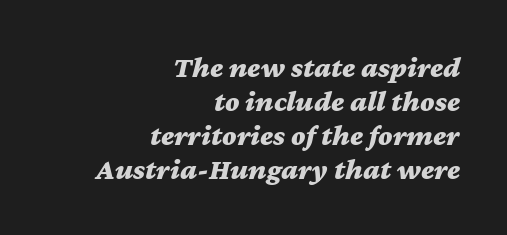
Q: Is the text bold? A: Yes.
Q: Is the text italic (slanted)? A: Yes, it leans right by about 12 degrees.
Q: Is the text underlined? A: No.
Q: How is the paragraph aligned? A: Right-aligned.
Q: Is the spacing between letters normal or unusually wide? A: Normal.
Q: Is the spacing between lines tight, normal or loose? A: Tight.
Q: Width (condensed, normal, or wide)? A: Wide.
Q: Stroke contrast? A: Medium.
Q: x-height? A: Medium.
Q: Monospaced? A: No.
